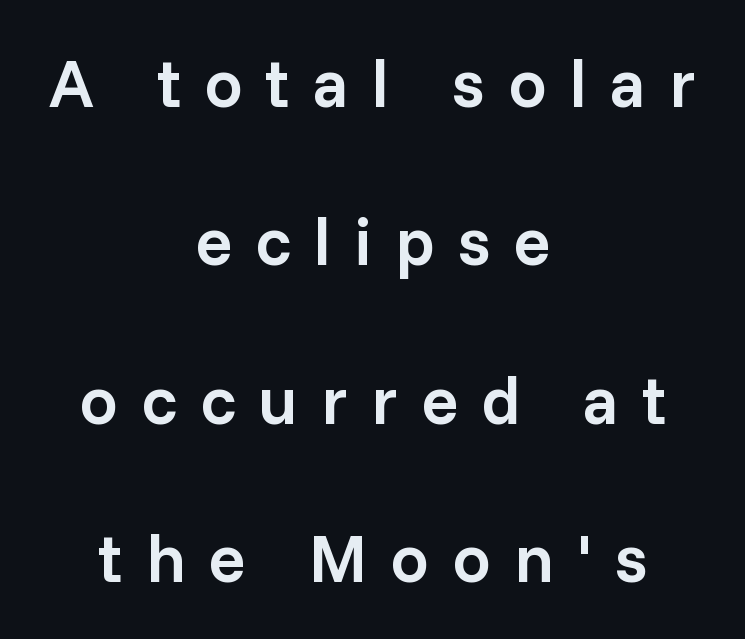
Note the varied advance widths — an 'i' is clearly narrower than an 'm'. The typesetter chose a symmetrical, centered arrangement here. The letterforms stand isolated, each surrounded by extra space. Look at the bottom of the vertical strokes: they stop flat, with no serifs.
